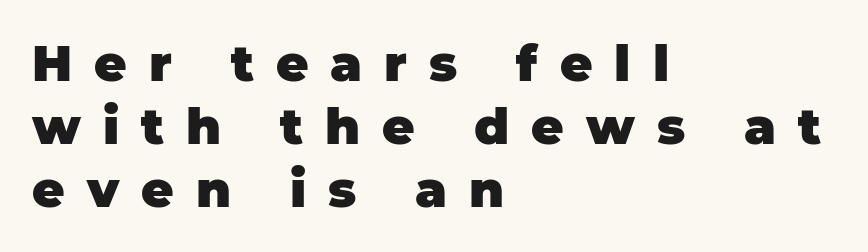
Q: Is the text bold? A: Yes.
Q: Is the text italic (slanted)? A: No, it is upright.
Q: Is the typeface a serif or a sans-serif typeface? A: Sans-serif.
Q: Is the text underlined? A: No.
Q: How is the paragraph aligned? A: Left-aligned.
Q: Is the spacing between letters normal or unusually wide? A: Unusually wide.
Q: Is the spacing between lines tight, normal or loose? A: Normal.
Q: Width (condensed, normal, or wide)? A: Normal.
Q: Stroke contrast? A: Low.
Q: x-height? A: Large.
Q: Monospaced? A: No.
